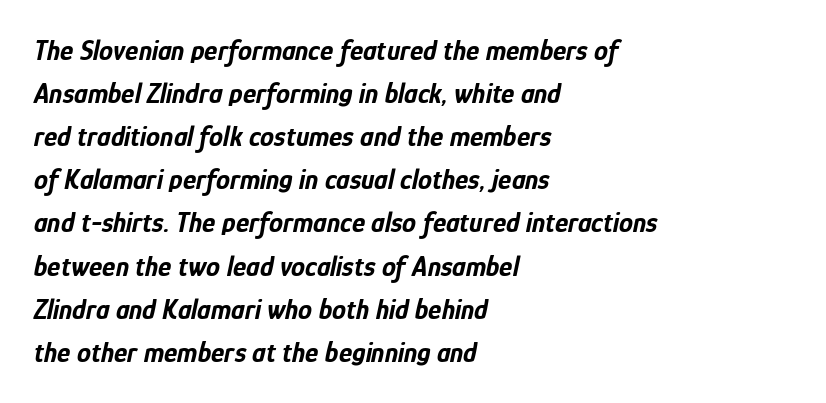
The image shows 28 px bold, condensed type, italic (leaning right); set left-aligned, normal line spacing (1.54x), normal letter spacing, not underlined; low stroke contrast and a medium x-height.
